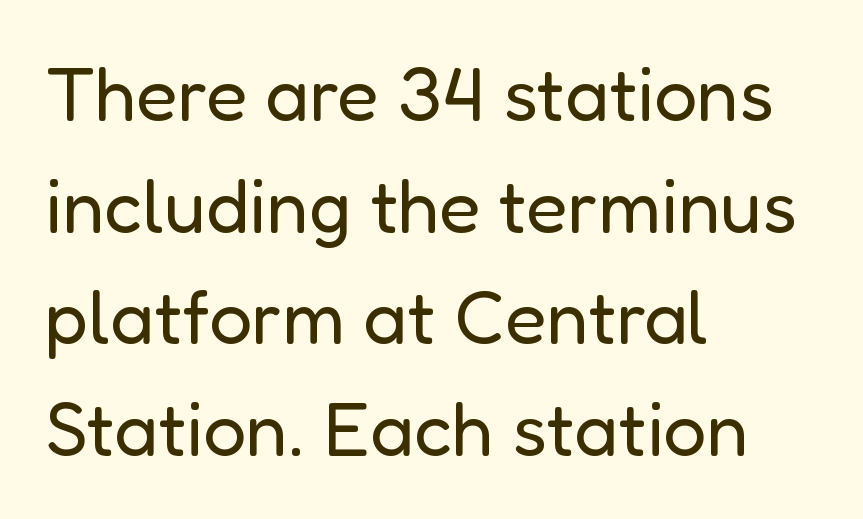
The image shows 76 px regular-weight sans-serif type, upright; set left-aligned, normal line spacing (1.47x), normal letter spacing, not underlined; low stroke contrast and a medium x-height.
